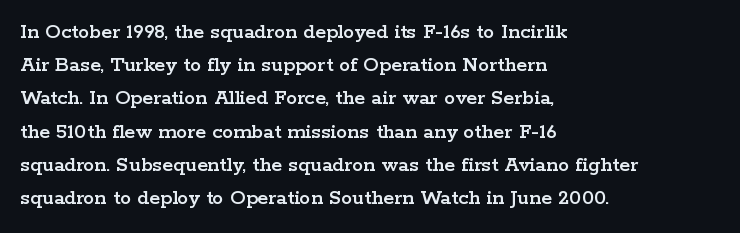
These lines keep a tight, regular rhythm from letter to letter. Vertical spacing — default. No word sits above an underline. The setting favours the left margin, as ordinary paragraphs usually do. The font's upright variant was chosen for this text.
